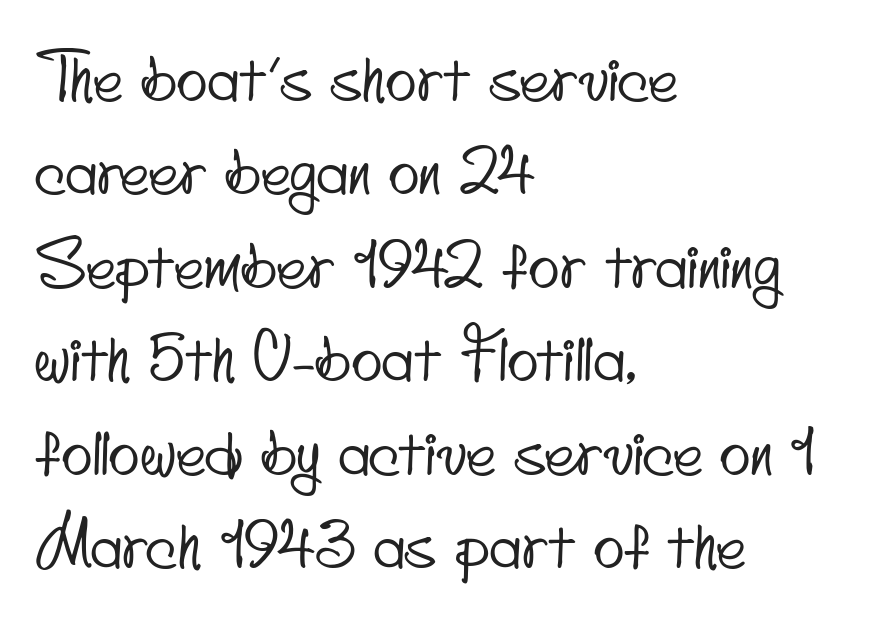
Where is the straight margin? On the left. The letters sit at their default tracking, neither squeezed nor spread. The face used here is proportionally spaced, like ordinary book or web type. A typesetter would label this face a sans. Is there much room between lines? A standard amount, neither cramped nor airy. Honestly, there is no underline to notice here at all.
